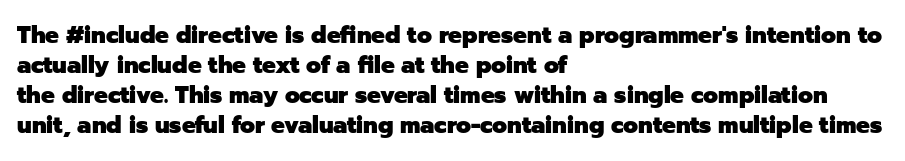
{"italic": "no", "bold": "yes", "underline": "no", "align": "left", "line_spacing": "normal", "line_spacing_ratio": 1.31, "letter_spacing": "normal", "letter_spacing_em": 0.0, "glyph_px": 23}
